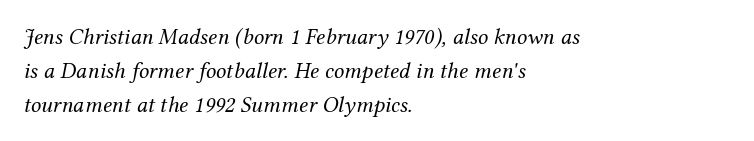
Q: Is the text bold? A: No.
Q: Is the text italic (slanted)? A: Yes, it leans right by about 12 degrees.
Q: Is the text underlined? A: No.
Q: How is the paragraph aligned? A: Left-aligned.
Q: Is the spacing between letters normal or unusually wide? A: Normal.
Q: Is the spacing between lines tight, normal or loose? A: Normal.
